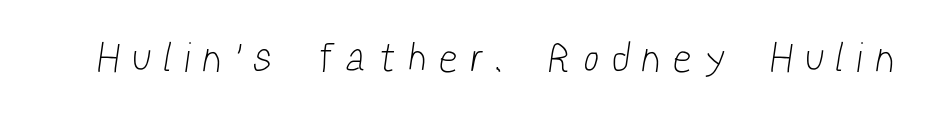
{"serif": "no", "bold": "no", "weight": "light", "width": "condensed", "stroke_contrast": "low", "x_height": "medium", "monospaced": "no", "underline": "no", "letter_spacing": "wide", "letter_spacing_em": 0.39, "glyph_px": 41}
